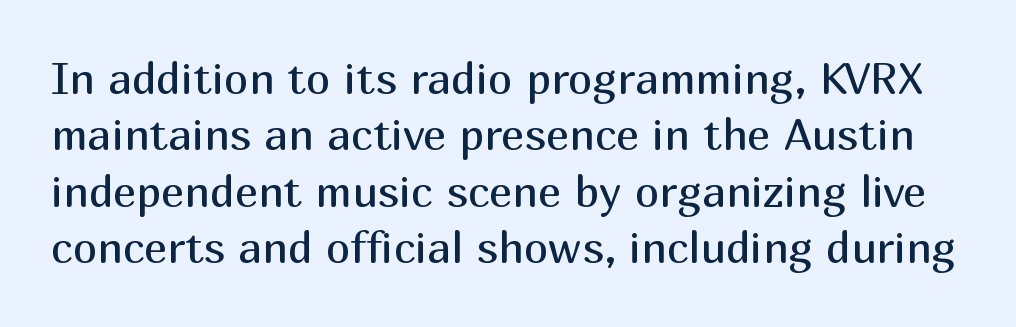
You could call the tracking neutral — neither tight nor loose. The font's upright variant was chosen for this text. Whoever set this chose a conventional vertical rhythm. The letters advance in unequal steps, a hallmark of proportional type.
